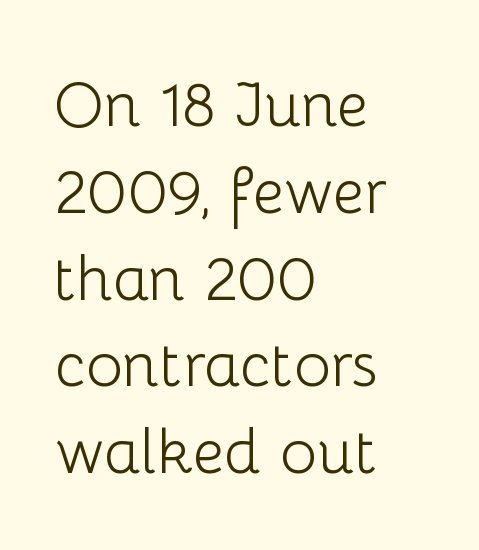
Q: Is the text bold? A: No.
Q: Is the text italic (slanted)? A: No, it is upright.
Q: Is the typeface a serif or a sans-serif typeface? A: Sans-serif.
Q: Is the text underlined? A: No.
Q: How is the paragraph aligned? A: Left-aligned.
Q: Is the spacing between letters normal or unusually wide? A: Normal.
Q: Is the spacing between lines tight, normal or loose? A: Normal.
Q: Width (condensed, normal, or wide)? A: Normal.
Q: Stroke contrast? A: Low.
Q: x-height? A: Medium.
Q: Monospaced? A: No.
